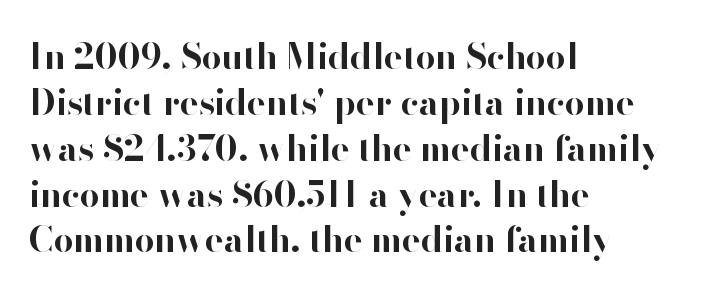
Typographically, this falls in the sans-serif category. Alignment: flush left. Students, this is bold: see how much ink each stroke carries. One glance says typical: line gaps are just what's usual. Caption: standard tracking, unaltered.
